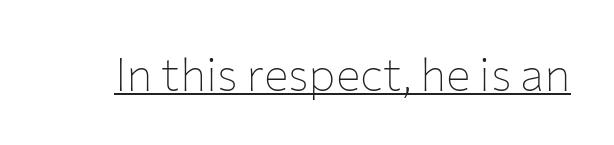
The image shows 46 px thin sans-serif type, upright; set normal letter spacing, underlined; low stroke contrast and a medium x-height.
